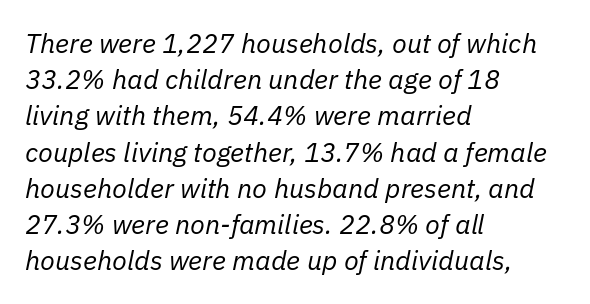
{"italic": "yes", "lean": "right", "slant_degrees": 11, "bold": "no", "underline": "no", "align": "left", "line_spacing": "normal", "line_spacing_ratio": 1.34, "letter_spacing": "normal", "letter_spacing_em": 0.0, "glyph_px": 27}
